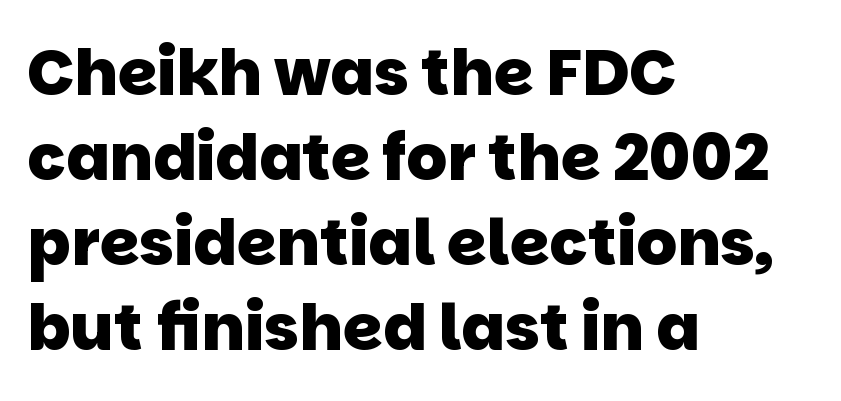
The face used here has the dense, thick strokes of a bold. Horizontal bands of white between lines are of average thickness. Glyph-to-glyph distance matches everyday printed text. A typesetter would call this proportional, since set widths differ per character. Are there feet on the stems? There aren't — it's a sans.
